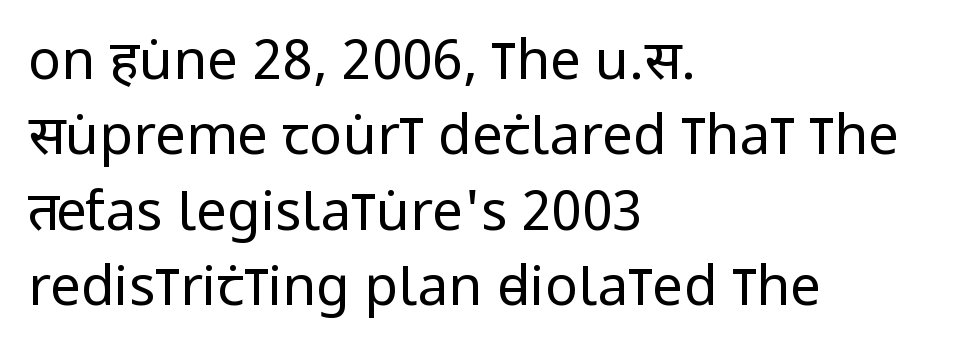
Q: Is the text bold? A: No.
Q: Is the text italic (slanted)? A: No, it is upright.
Q: Is the typeface a serif or a sans-serif typeface? A: Sans-serif.
Q: Is the text underlined? A: No.
Q: How is the paragraph aligned? A: Left-aligned.
Q: Is the spacing between letters normal or unusually wide? A: Normal.
Q: Is the spacing between lines tight, normal or loose? A: Normal.
Q: Width (condensed, normal, or wide)? A: Condensed.
Q: Stroke contrast? A: Low.
Q: x-height? A: Large.
Q: Monospaced? A: No.
